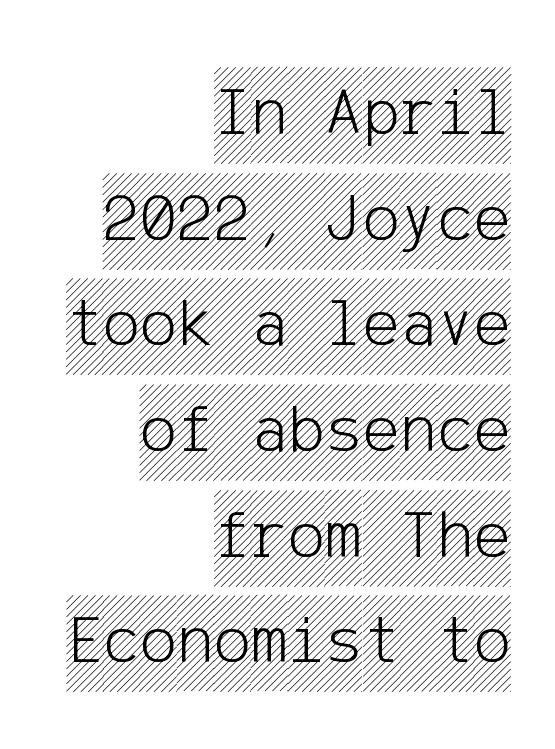
{"italic": "no", "width": "condensed", "x_height": "large", "underline": "no", "align": "right", "line_spacing": "normal", "line_spacing_ratio": 1.51, "letter_spacing": "normal", "letter_spacing_em": 0.0, "glyph_px": 70}
